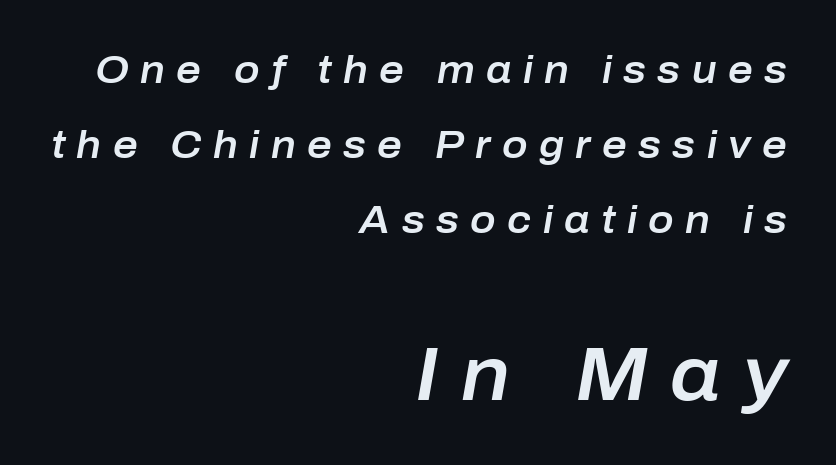
Q: Is the text italic (slanted)? A: Yes, it leans right by about 10 degrees.
Q: Is the text underlined? A: No.
Q: How is the paragraph aligned? A: Right-aligned.
Q: Is the spacing between letters normal or unusually wide? A: Unusually wide.
Q: Is the spacing between lines tight, normal or loose? A: Loose.
Q: Which block of text is set in a larger size, the first (top) or the second (bottom)? A: The second (bottom) one.
Q: Width (condensed, normal, or wide)? A: Normal.
Q: Stroke contrast? A: Low.
Q: x-height? A: Medium.
Q: Monospaced? A: No.
